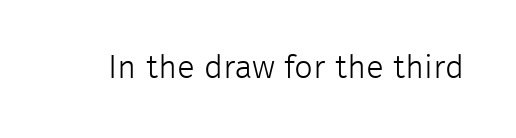
Q: Is the text bold? A: No.
Q: Is the text italic (slanted)? A: No, it is upright.
Q: Is the typeface a serif or a sans-serif typeface? A: Sans-serif.
Q: Is the text underlined? A: No.
Q: Is the spacing between letters normal or unusually wide? A: Normal.
Q: Width (condensed, normal, or wide)? A: Normal.
Q: Stroke contrast? A: Low.
Q: x-height? A: Medium.
Q: Monospaced? A: No.
